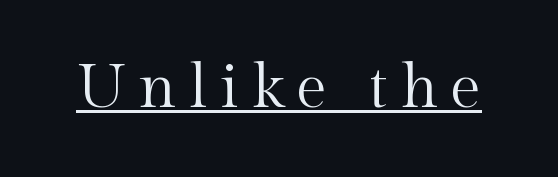
{"serif": "yes", "italic": "no", "bold": "no", "weight": "regular", "width": "normal", "x_height": "medium", "monospaced": "no", "underline": "yes", "letter_spacing": "wide", "letter_spacing_em": 0.21, "glyph_px": 61}
